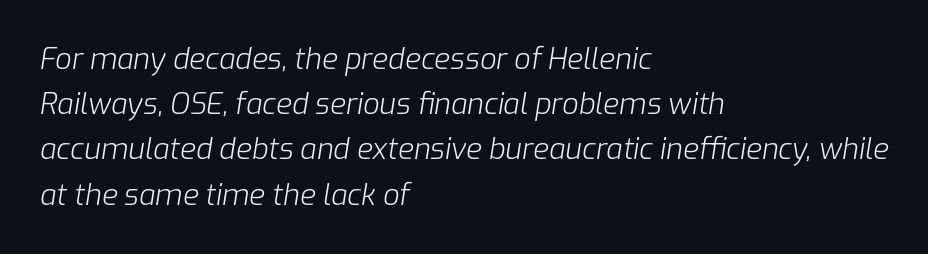
The paragraph shown leans on its left margin. Evenly set lines give the paragraph a standard silhouette. The letters sit at their default tracking, neither squeezed nor spread. The strip under each line holds only bare page. The glyphs look as if they've been sheared to an angle.
